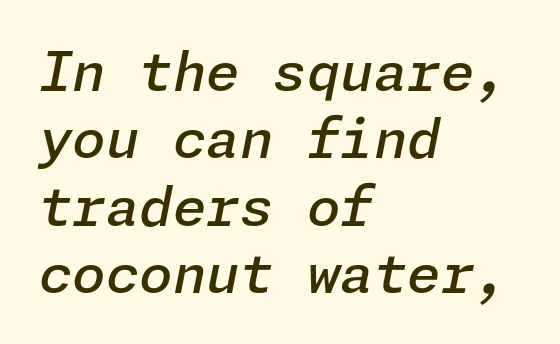
Q: Is the text bold? A: Semi-bold.
Q: Is the text italic (slanted)? A: Yes, it leans right by about 11 degrees.
Q: Is the text underlined? A: No.
Q: How is the paragraph aligned? A: Left-aligned.
Q: Is the spacing between letters normal or unusually wide? A: Normal.
Q: Is the spacing between lines tight, normal or loose? A: Normal.
Q: Width (condensed, normal, or wide)? A: Normal.
Q: Stroke contrast? A: Low.
Q: x-height? A: Medium.
